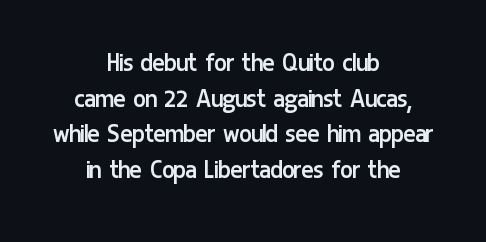
{"serif": "no", "italic": "no", "bold": "no", "weight": "regular", "width": "condensed", "stroke_contrast": "low", "x_height": "medium", "monospaced": "no", "underline": "no", "align": "center", "line_spacing_ratio": 1.23, "letter_spacing": "normal", "letter_spacing_em": 0.0, "glyph_px": 29}
